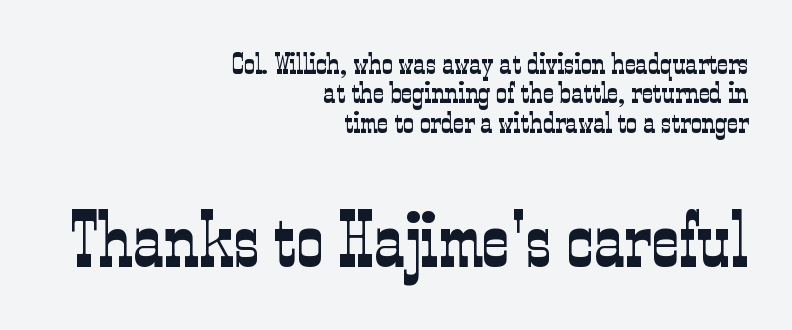
Q: Is the text bold? A: No.
Q: Is the text italic (slanted)? A: No, it is upright.
Q: Is the typeface a serif or a sans-serif typeface? A: Serif.
Q: Is the text underlined? A: No.
Q: How is the paragraph aligned? A: Right-aligned.
Q: Is the spacing between letters normal or unusually wide? A: Normal.
Q: Is the spacing between lines tight, normal or loose? A: Tight.
Q: Which block of text is set in a larger size, the first (top) or the second (bottom)? A: The second (bottom) one.
Q: Width (condensed, normal, or wide)? A: Condensed.
Q: Stroke contrast? A: Low.
Q: x-height? A: Medium.
Q: Monospaced? A: No.
